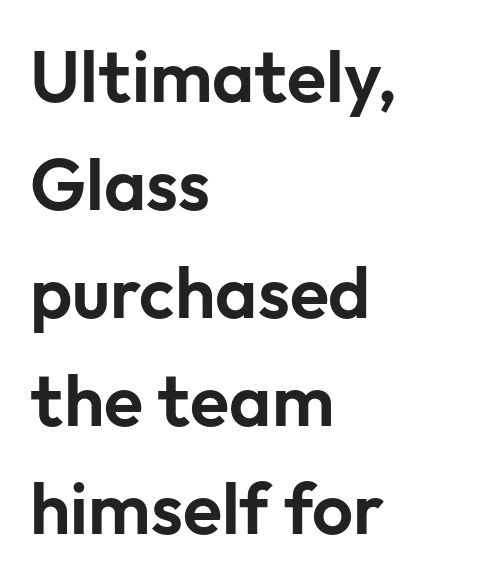
The image shows 72 px sans-serif type, upright; set left-aligned, normal line spacing (1.5x), normal letter spacing, not underlined; low stroke contrast and a medium x-height.
